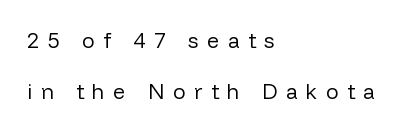
Whoever set this chose breathing room over compactness in the vertical rhythm. Substantial extra tracking has been applied to these lines. The compositor pushed each line to the left boundary. The zone under the glyphs is completely vacant. The font is comparable to plain body text, perhaps lighter. It's the straight-up-and-down kind of type.
